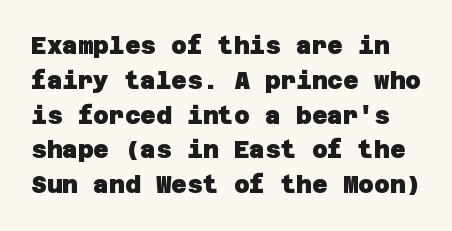
The image shows 24 px bold type; set normal line spacing (1.45x), normal letter spacing, not underlined.
